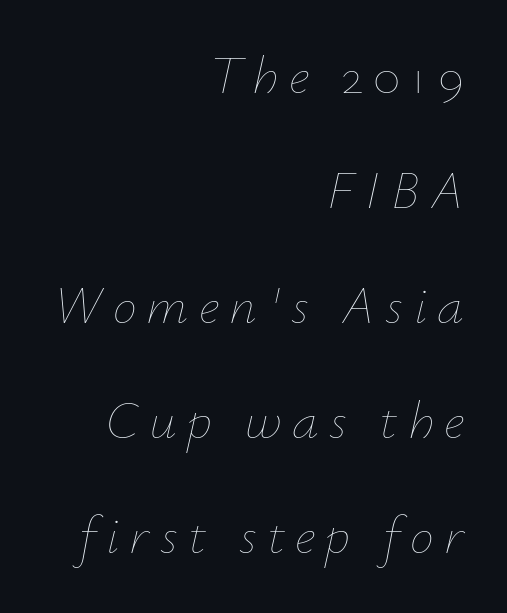
You could fit nearly another row in the gap between these rows. Line endings align vertically; line beginnings do not. The strip under each line holds only bare page. In terms of posture, this sample is oblique.
